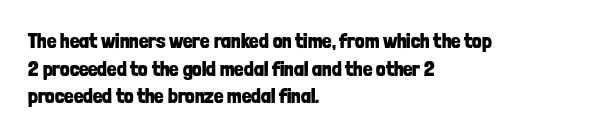
The image shows 21 px bold type, upright; set left-aligned, normal line spacing (1.31x), normal letter spacing, not underlined.
